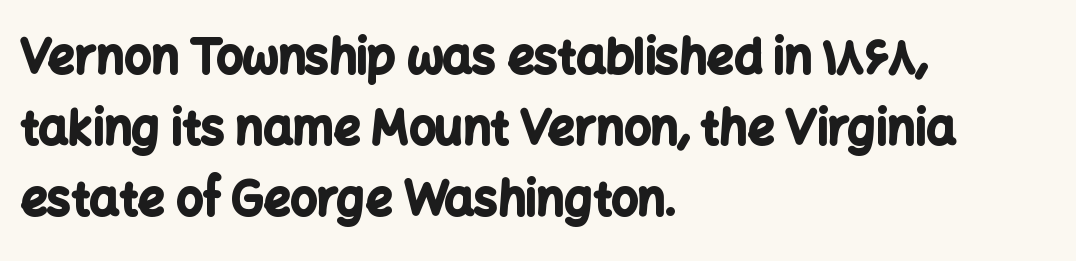
The image shows 47 px bold sans-serif type, upright; set left-aligned, normal line spacing (1.51x), normal letter spacing, not underlined; low stroke contrast and a medium x-height.
